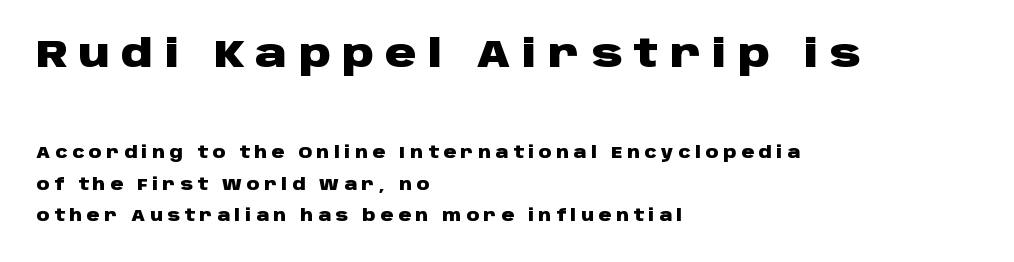
The horizontal fit of the characters is loose and conspicuously gappy. Italic: no, the glyphs are upright roman. Heavy, bold letterforms. Only glyphs here, with clear space below each row. A typesetter would call this leading open, well beyond the default.
